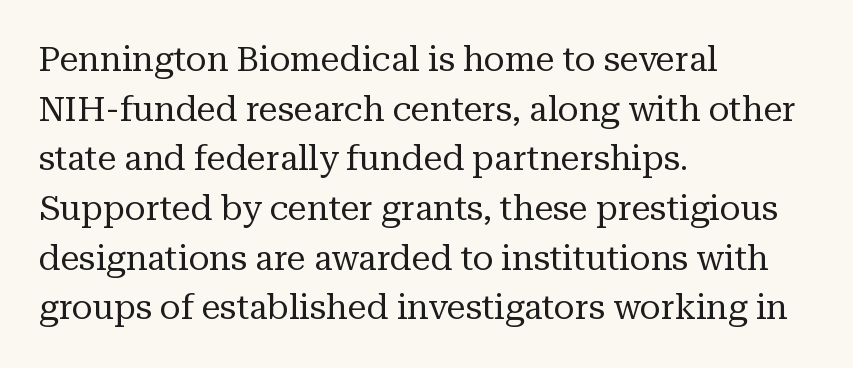
{"serif": "yes", "italic": "no", "bold": "no", "weight": "regular", "width": "normal", "stroke_contrast": "medium", "x_height": "medium", "monospaced": "no", "underline": "no", "align": "left", "line_spacing": "normal", "line_spacing_ratio": 1.46, "letter_spacing": "normal", "letter_spacing_em": 0.0, "glyph_px": 34}
